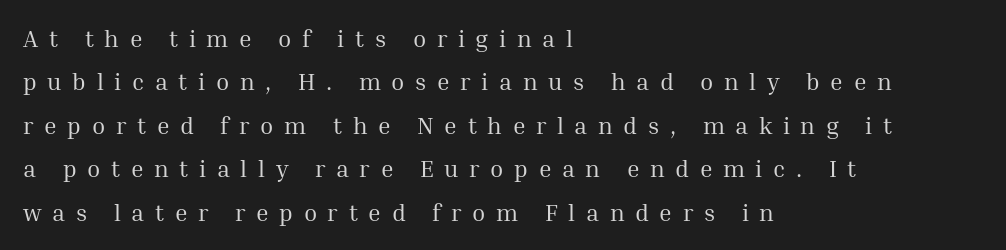
Type without underlining. The horizontal fit of the characters is loose and conspicuously gappy. One-word summary of the alignment: left. Upright lettering throughout.
